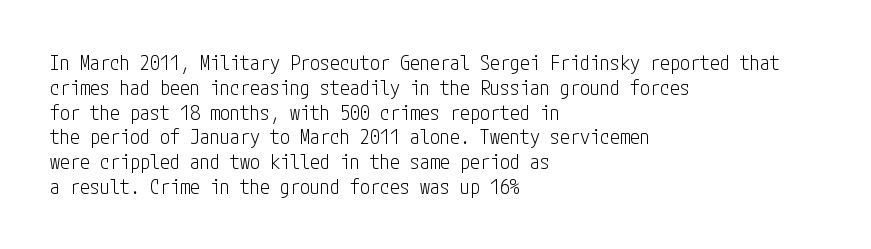
Each stroke keeps to a modest, everyday thickness or less. The type is set solid horizontally, with unmodified tracking. Italic: no, the glyphs are upright roman. In CSS terms this would be text-align: left.
